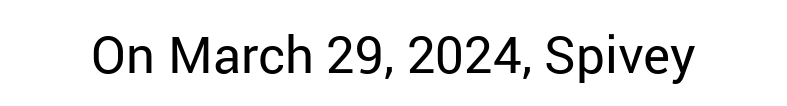
Compared with a typical body face, this is equally light or lighter still. Is the letter spacing exaggerated? No — it looks like the ordinary default. The font family rendered here belongs to the sans-serif group. Just letters on the line, the space beneath them empty. Vertical strokes here are truly vertical. You could not count columns in this text — the font is proportionally spaced.
